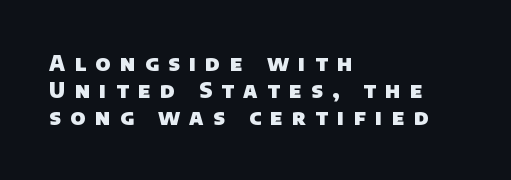
The image shows 21 px bold type; set left-aligned, normal line spacing (1.29x), unusually wide letter spacing (+0.45 em), not underlined.
